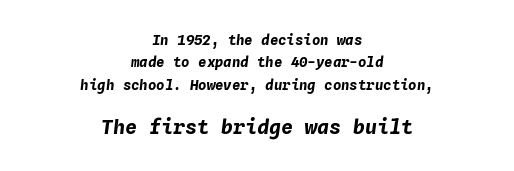
The image shows 20 px bold type, italic (leaning right); set centered, normal line spacing (1.6x), normal letter spacing, not underlined; the second (bottom) block is 1.43x larger.
